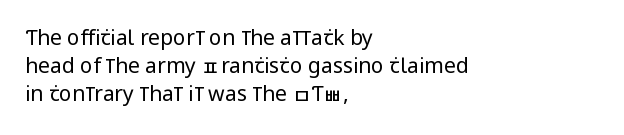
The paragraph has a hard left edge and a soft right edge. Rows of type keep a routine distance in the vertical direction. The letters sit at their default tracking, neither squeezed nor spread. Posture: vertical.
